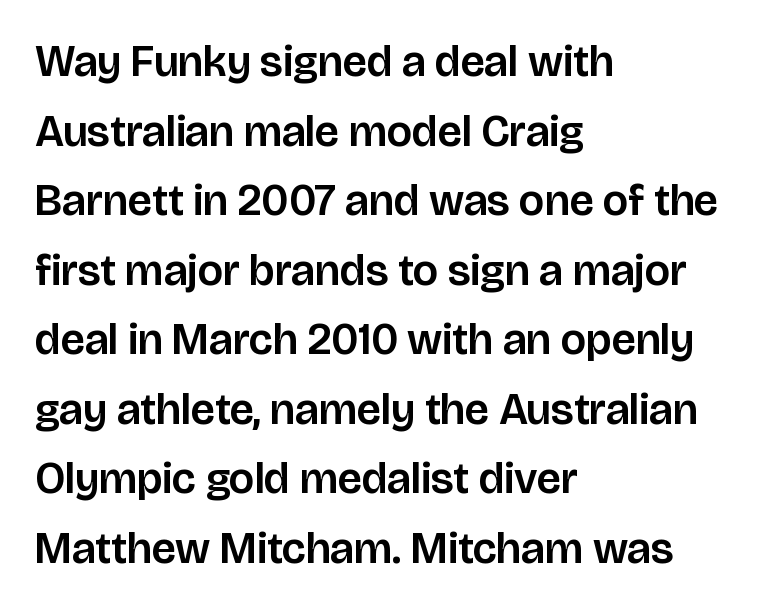
The image shows 44 px sans-serif type, upright; set left-aligned, normal line spacing (1.58x), normal letter spacing, not underlined; low stroke contrast and a large x-height.
